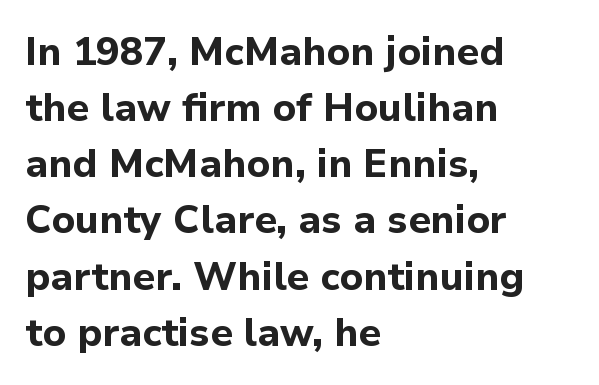
Q: Is the text bold? A: Yes.
Q: Is the text italic (slanted)? A: No, it is upright.
Q: Is the typeface a serif or a sans-serif typeface? A: Sans-serif.
Q: Is the text underlined? A: No.
Q: How is the paragraph aligned? A: Left-aligned.
Q: Is the spacing between letters normal or unusually wide? A: Normal.
Q: Is the spacing between lines tight, normal or loose? A: Normal.
Q: Width (condensed, normal, or wide)? A: Normal.
Q: Stroke contrast? A: Low.
Q: x-height? A: Medium.
Q: Monospaced? A: No.
